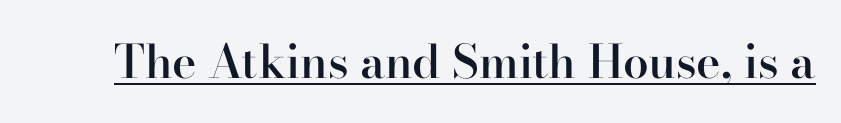
{"serif": "yes", "italic": "no", "bold": "semi", "weight": "semibold", "width": "normal", "stroke_contrast": "high", "x_height": "small", "monospaced": "no", "underline": "yes", "letter_spacing": "normal", "letter_spacing_em": 0.0, "glyph_px": 46}
